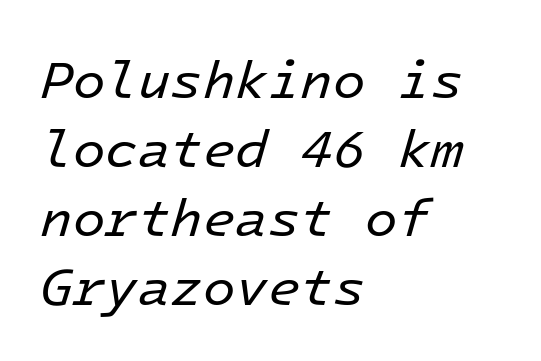
Stroke mass is kept to a normal reading level or below. Underlining? Definitely not there. The face used here is rendered with its standard letterfit. The axis of the letterforms is tilted away from vertical. Evenly set lines give the paragraph a standard silhouette. These lines are rendered in a fixed-pitch font.
